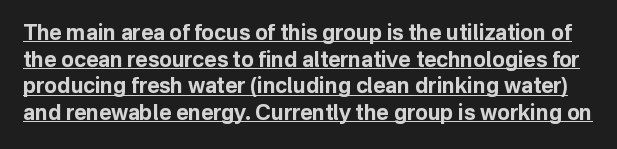
The passage shown stacks its lines at a standard gap. Look at the tracking — it's just the regular setting, nothing added. Pretty heavy lettering here — definitely bold. The lettering holds an erect, upright posture throughout. Underlining? Definitely there.
